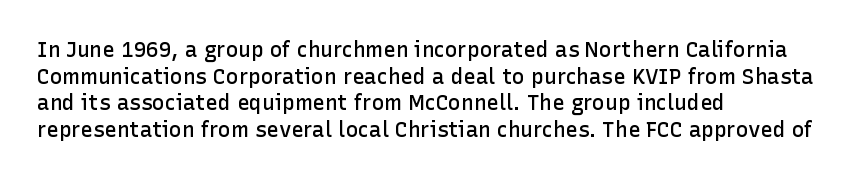
Q: Is the text bold? A: Semi-bold.
Q: Is the text italic (slanted)? A: No, it is upright.
Q: Is the text underlined? A: No.
Q: How is the paragraph aligned? A: Left-aligned.
Q: Is the spacing between letters normal or unusually wide? A: Normal.
Q: Is the spacing between lines tight, normal or loose? A: Normal.
